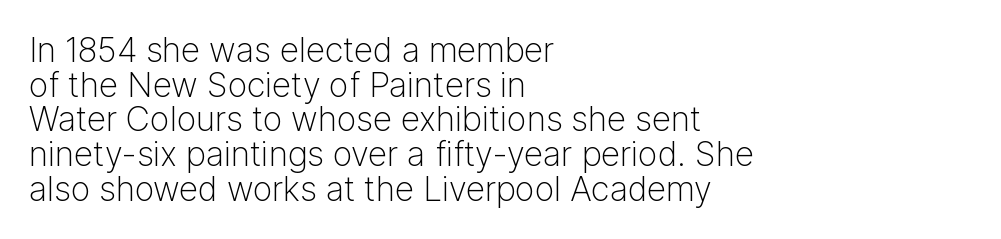
Q: Is the text bold? A: No.
Q: Is the text italic (slanted)? A: No, it is upright.
Q: Is the typeface a serif or a sans-serif typeface? A: Sans-serif.
Q: Is the text underlined? A: No.
Q: How is the paragraph aligned? A: Left-aligned.
Q: Is the spacing between letters normal or unusually wide? A: Normal.
Q: Is the spacing between lines tight, normal or loose? A: Tight.
Q: Width (condensed, normal, or wide)? A: Normal.
Q: Stroke contrast? A: Low.
Q: x-height? A: Medium.
Q: Monospaced? A: No.
